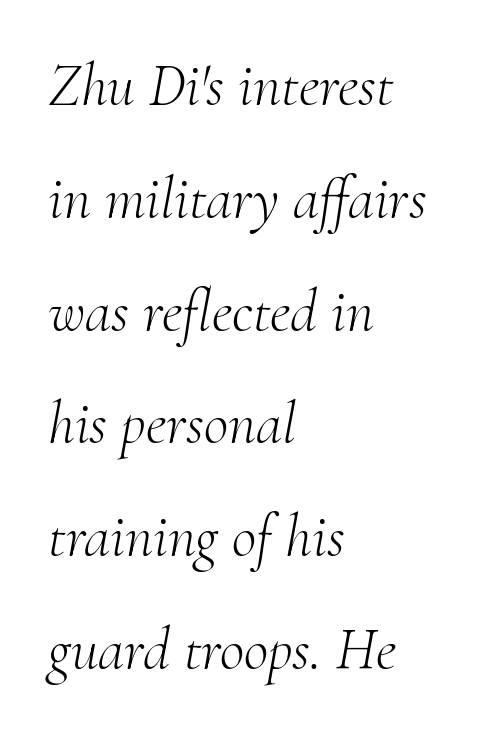
{"serif": "yes", "italic": "yes", "lean": "right", "slant_degrees": 10, "bold": "no", "weight": "light", "width": "normal", "stroke_contrast": "medium", "x_height": "small", "monospaced": "no", "underline": "no", "align": "left", "line_spacing_ratio": 1.88, "letter_spacing": "normal", "letter_spacing_em": 0.0, "glyph_px": 60}
